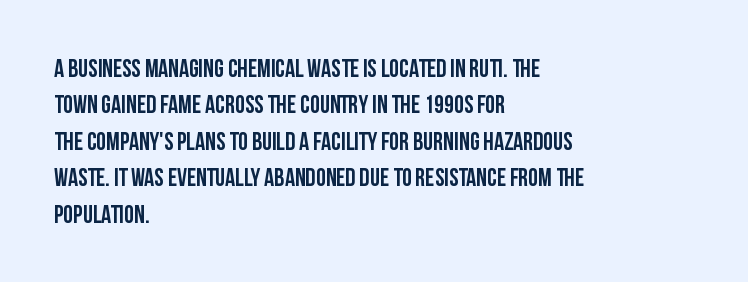
The image shows 25 px bold type, upright; set left-aligned, normal line spacing (1.46x), normal letter spacing, not underlined.
